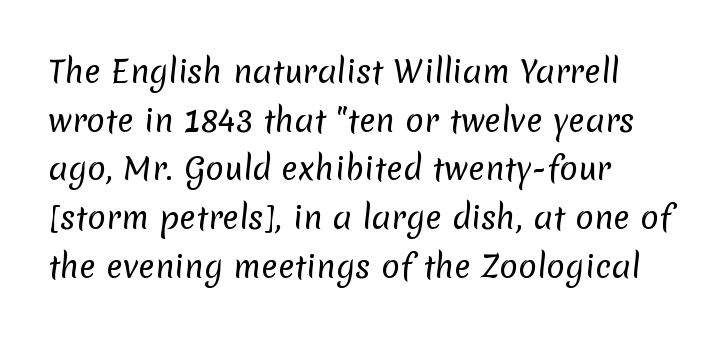
The image shows 31 px regular-weight sans-serif type; set left-aligned, normal line spacing (1.57x), normal letter spacing, not underlined; low stroke contrast and a medium x-height.
